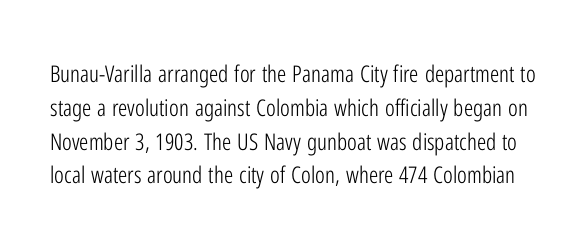
The image shows 23 px text type, upright; set normal line spacing (1.47x), normal letter spacing, not underlined.
